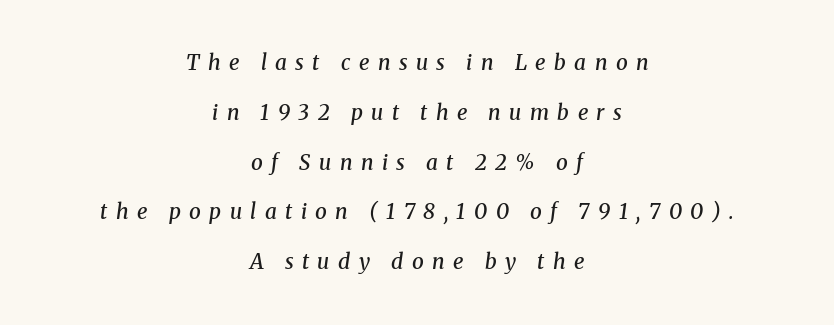
Q: Is the text bold? A: Semi-bold.
Q: Is the text italic (slanted)? A: Yes, it leans right by about 8 degrees.
Q: Is the text underlined? A: No.
Q: How is the paragraph aligned? A: Centered.
Q: Is the spacing between letters normal or unusually wide? A: Unusually wide.
Q: Is the spacing between lines tight, normal or loose? A: Loose.
